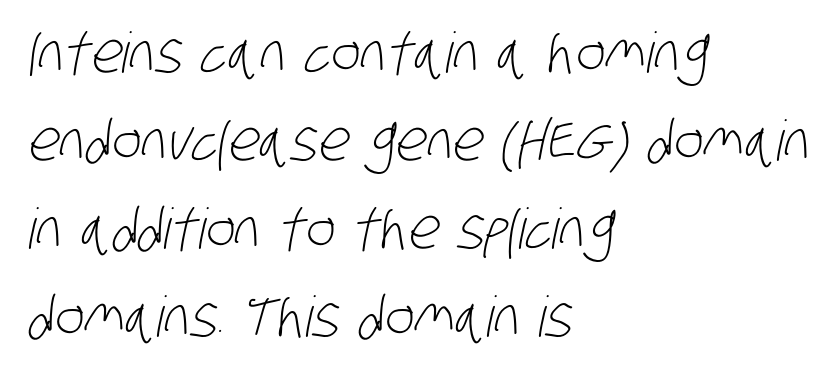
Q: Is the text bold? A: No.
Q: Is the typeface a serif or a sans-serif typeface? A: Sans-serif.
Q: Is the text underlined? A: No.
Q: How is the paragraph aligned? A: Left-aligned.
Q: Is the spacing between letters normal or unusually wide? A: Normal.
Q: Is the spacing between lines tight, normal or loose? A: Normal.
Q: Width (condensed, normal, or wide)? A: Condensed.
Q: Stroke contrast? A: Low.
Q: x-height? A: Large.
Q: Monospaced? A: No.
